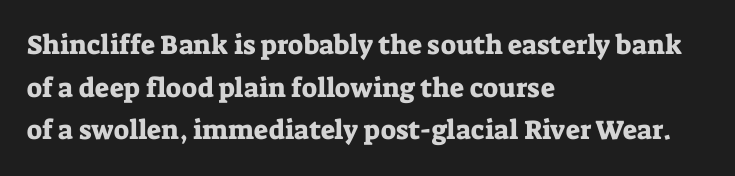
{"italic": "no", "underline": "no", "align": "left", "line_spacing": "normal", "line_spacing_ratio": 1.58, "letter_spacing": "normal", "letter_spacing_em": 0.0, "glyph_px": 27}
